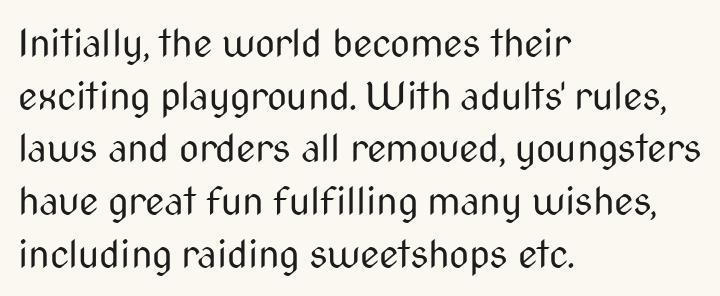
Summary of vertical rhythm: regular, with standard interline spacing. The font is comparable to plain body text, perhaps lighter. The gap between lines stays unmarked. What stands out about the letter spacing? Nothing — it is the standard amount.
